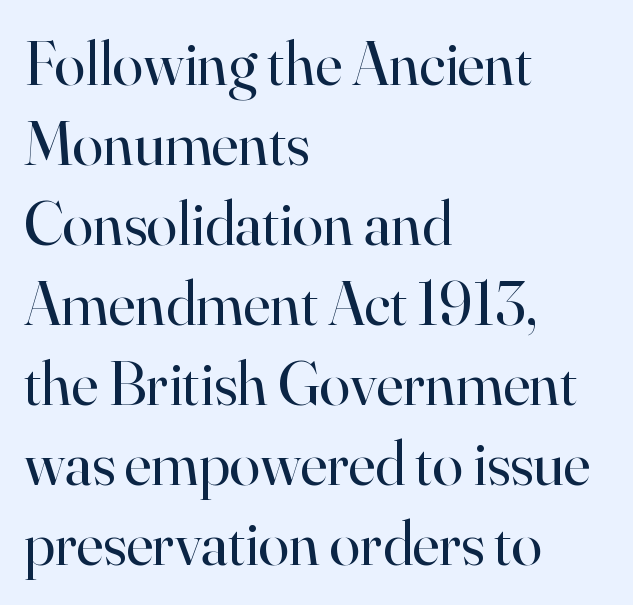
Each letter keeps its own natural width here, so spacing adapts to shape. Vertical stems look standard width or narrower in stroke. The face used here is seriffed, in the tradition of book romans. A clean baseline with only descenders dipping below it. Designer's note — italics off, roman on. The tracking reads as untouched default to a designer's eye.
